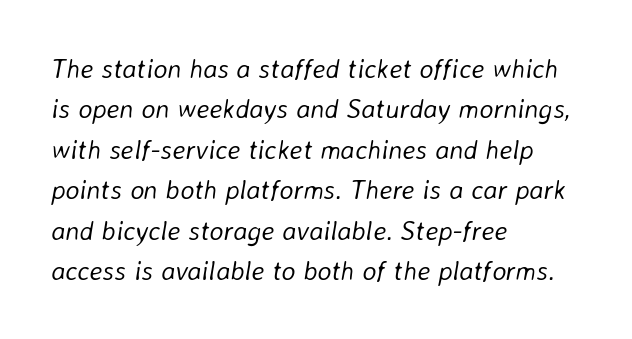
Q: Is the text bold? A: No.
Q: Is the text italic (slanted)? A: Yes, it leans right by about 8 degrees.
Q: Is the text underlined? A: No.
Q: How is the paragraph aligned? A: Left-aligned.
Q: Is the spacing between letters normal or unusually wide? A: Normal.
Q: Is the spacing between lines tight, normal or loose? A: Normal.
